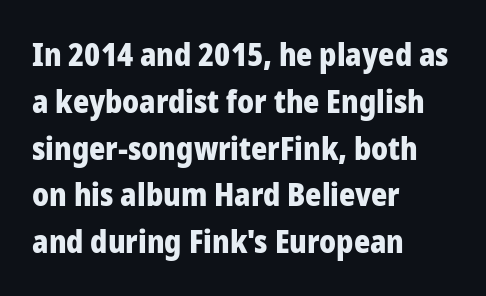
Which margin do the lines hug? The left one — the right edge is uneven. The text was rendered using a sans face with plain stroke endings. Set as a true bold cut, around the 700 mark. What's the leading like? Ordinary, nothing unusual.
